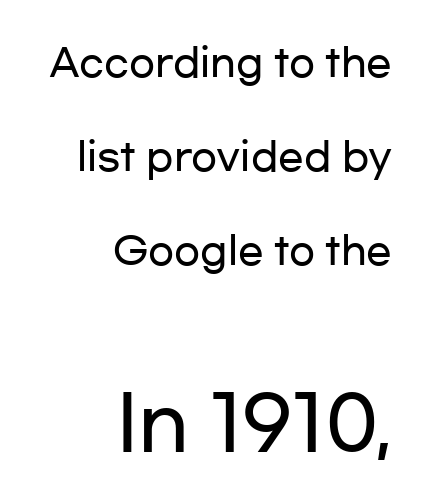
{"serif": "no", "italic": "no", "width": "wide", "stroke_contrast": "low", "x_height": "medium", "monospaced": "no", "underline": "no", "align": "right", "line_spacing": "loose", "line_spacing_ratio": 2.48, "letter_spacing": "normal", "letter_spacing_em": 0.0, "larger_block": "second", "size_ratio": 1.97, "glyph_px": 75}
